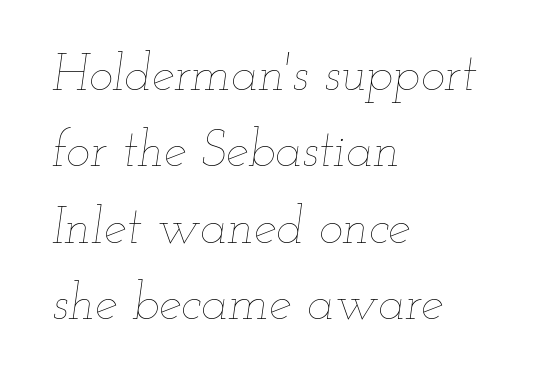
Q: Is the text bold? A: No.
Q: Is the text italic (slanted)? A: Yes, it leans right by about 12 degrees.
Q: Is the text underlined? A: No.
Q: How is the paragraph aligned? A: Left-aligned.
Q: Is the spacing between letters normal or unusually wide? A: Normal.
Q: Is the spacing between lines tight, normal or loose? A: Normal.
Q: Width (condensed, normal, or wide)? A: Wide.
Q: Stroke contrast? A: Low.
Q: x-height? A: Small.
Q: Monospaced? A: No.
